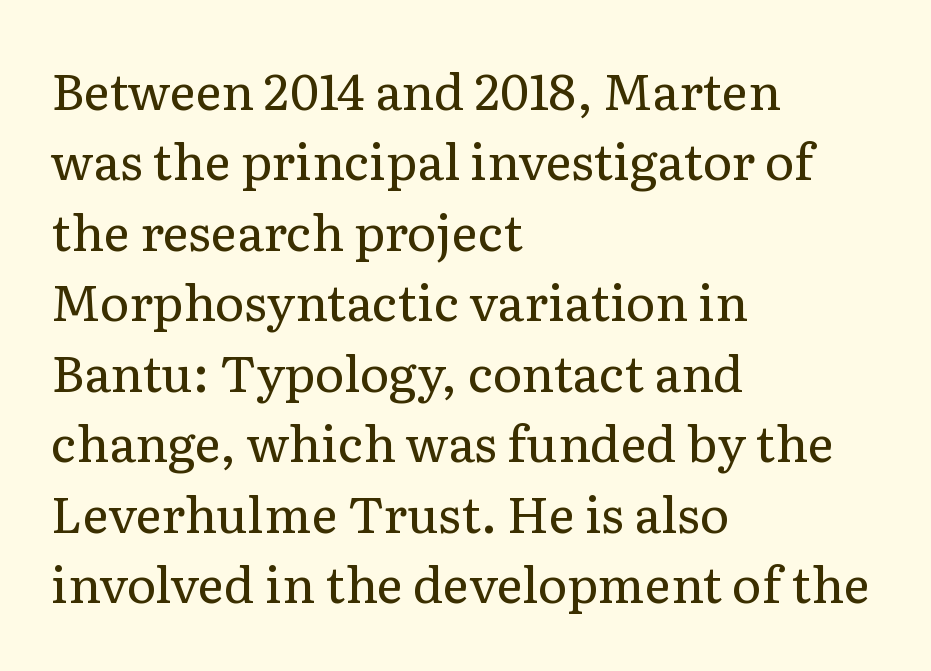
Classification — serif. Nobody touched the tracking dial on this one. Upright lettering throughout. The setting favours the left margin, as ordinary paragraphs usually do. Evenly set lines give the paragraph a standard silhouette. Is the stroke heavy? The answer is a plain regular-or-lighter.
